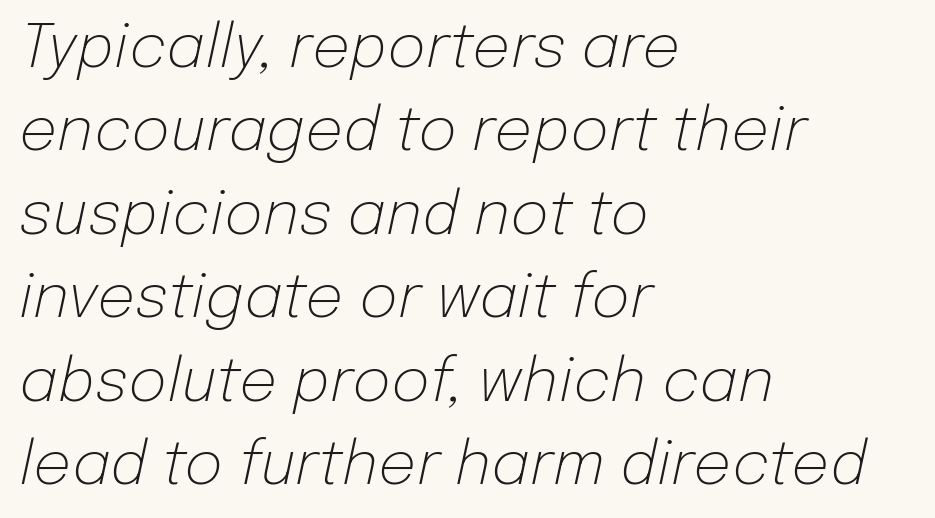
{"italic": "yes", "lean": "right", "slant_degrees": 12, "bold": "no", "weight": "light", "width": "normal", "stroke_contrast": "low", "x_height": "medium", "monospaced": "no", "underline": "no", "align": "left", "line_spacing": "normal", "line_spacing_ratio": 1.39, "letter_spacing": "normal", "letter_spacing_em": 0.0, "glyph_px": 60}
